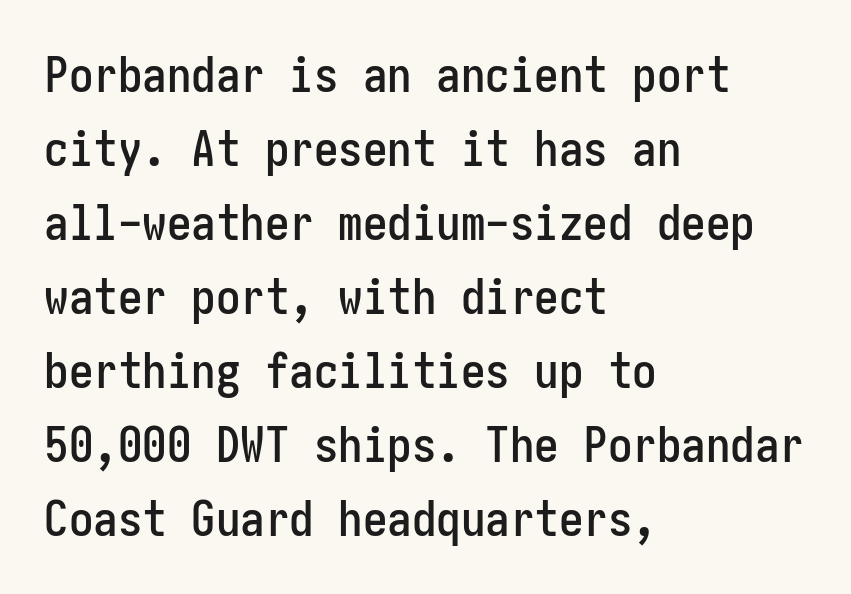
Q: Is the text italic (slanted)? A: No, it is upright.
Q: Is the typeface a serif or a sans-serif typeface? A: Sans-serif.
Q: Is the text underlined? A: No.
Q: How is the paragraph aligned? A: Left-aligned.
Q: Is the spacing between letters normal or unusually wide? A: Normal.
Q: Is the spacing between lines tight, normal or loose? A: Normal.
Q: Width (condensed, normal, or wide)? A: Condensed.
Q: Stroke contrast? A: Low.
Q: x-height? A: Medium.
